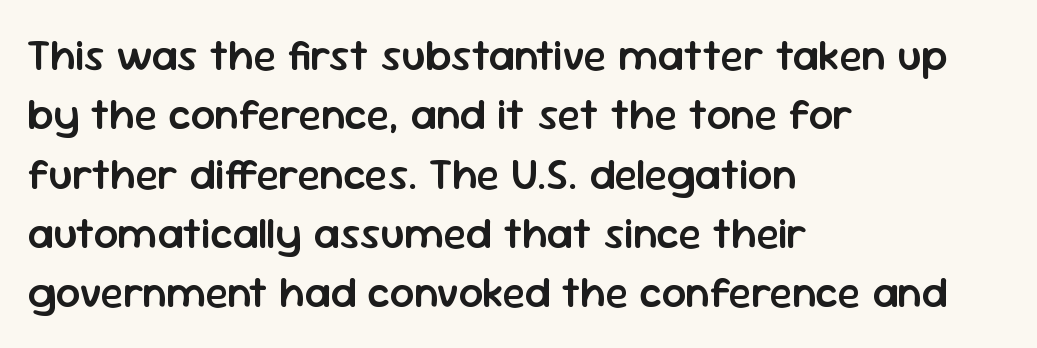
The glyphs have the mass of a demibold cut, below bold. These lines were composed using upright roman letters. Is this a fixed-width face? No — the glyphs have proportional, varying widths. Classification — sans serif. Spacing between characters is what you'd get straight out of the box.
